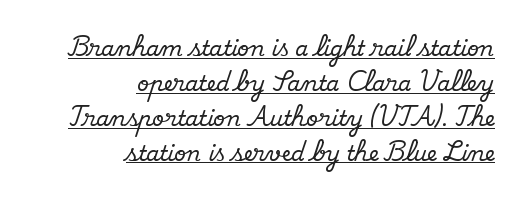
Q: Is the text italic (slanted)? A: Yes.
Q: Is the text underlined? A: Yes.
Q: How is the paragraph aligned? A: Right-aligned.
Q: Is the spacing between letters normal or unusually wide? A: Normal.
Q: Is the spacing between lines tight, normal or loose? A: Normal.
